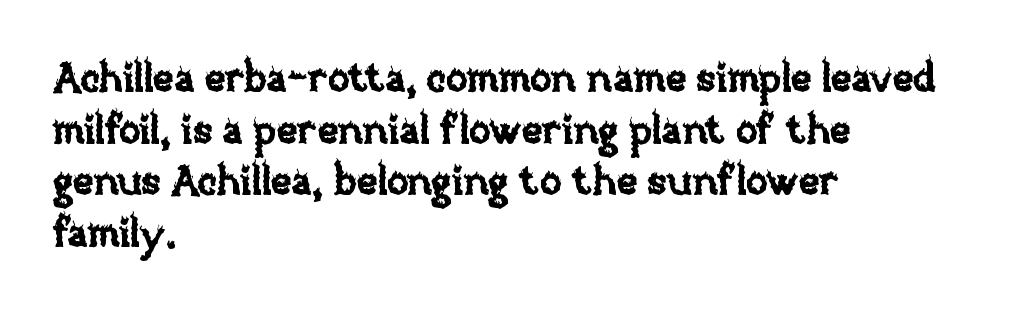
Q: Is the text italic (slanted)? A: No, it is upright.
Q: Is the text underlined? A: No.
Q: How is the paragraph aligned? A: Left-aligned.
Q: Is the spacing between letters normal or unusually wide? A: Normal.
Q: Is the spacing between lines tight, normal or loose? A: Normal.
Q: Width (condensed, normal, or wide)? A: Normal.
Q: Stroke contrast? A: Low.
Q: x-height? A: Large.
Q: Monospaced? A: No.
